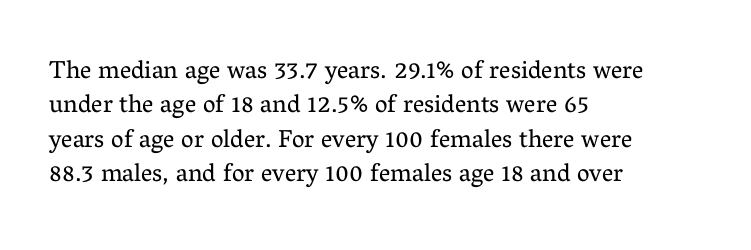
The image shows 25 px text type, upright; set left-aligned, normal line spacing (1.38x), normal letter spacing, not underlined.
